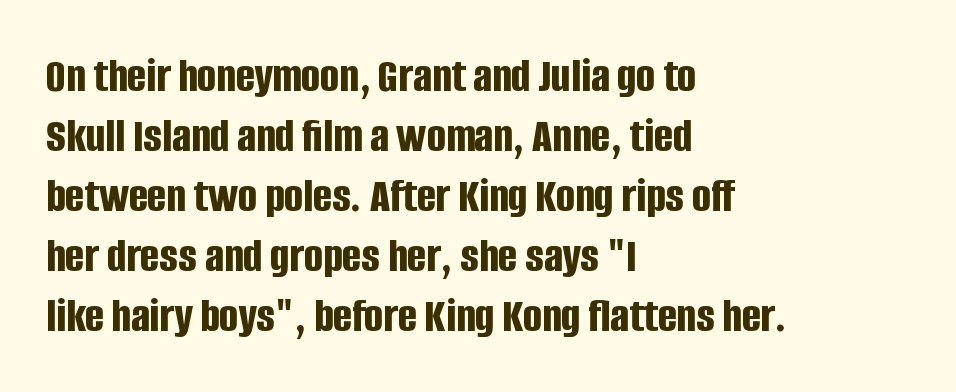
The image shows 50 px bold, condensed sans-serif type, upright; set left-aligned, line spacing 1.2x, normal letter spacing, not underlined; low stroke contrast and a large x-height.
